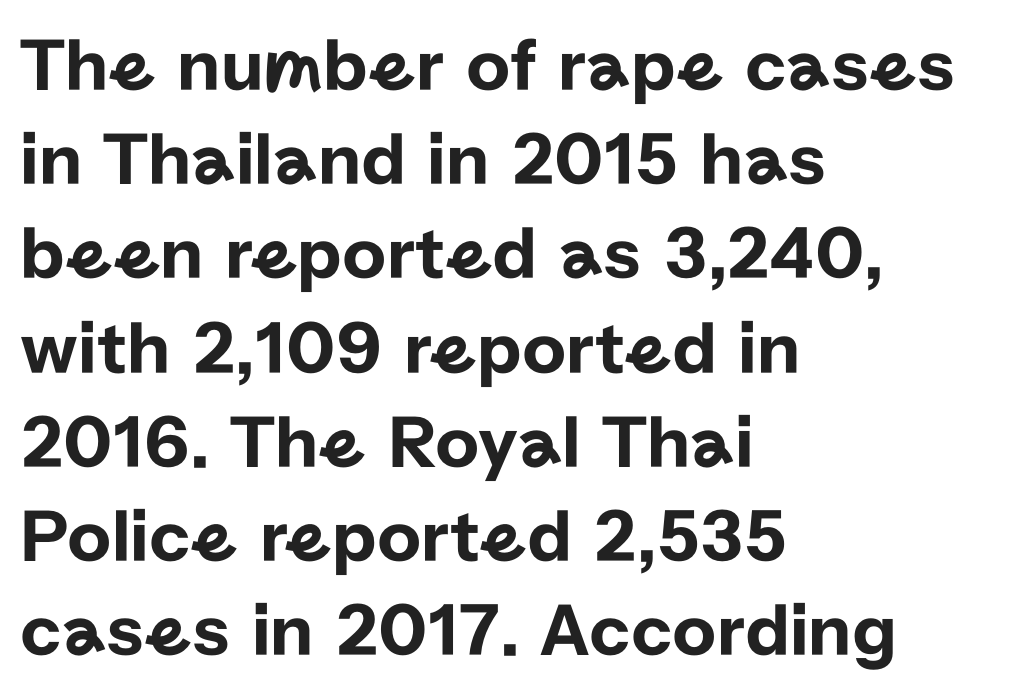
Q: Is the text italic (slanted)? A: No, it is upright.
Q: Is the typeface a serif or a sans-serif typeface? A: Sans-serif.
Q: Is the text underlined? A: No.
Q: How is the paragraph aligned? A: Left-aligned.
Q: Is the spacing between letters normal or unusually wide? A: Normal.
Q: Width (condensed, normal, or wide)? A: Normal.
Q: Stroke contrast? A: Low.
Q: x-height? A: Medium.
Q: Monospaced? A: No.
